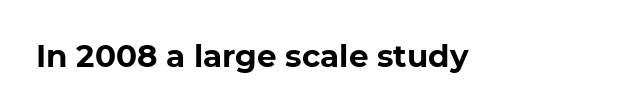
{"serif": "no", "bold": "yes", "weight": "bold", "width": "normal", "stroke_contrast": "low", "x_height": "medium", "monospaced": "no", "underline": "no", "letter_spacing": "normal", "letter_spacing_em": 0.0, "glyph_px": 31}
